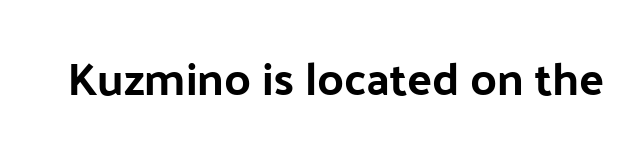
Q: Is the text bold? A: Yes.
Q: Is the text italic (slanted)? A: No, it is upright.
Q: Is the typeface a serif or a sans-serif typeface? A: Sans-serif.
Q: Is the text underlined? A: No.
Q: Is the spacing between letters normal or unusually wide? A: Normal.
Q: Width (condensed, normal, or wide)? A: Normal.
Q: Stroke contrast? A: Low.
Q: x-height? A: Medium.
Q: Monospaced? A: No.
